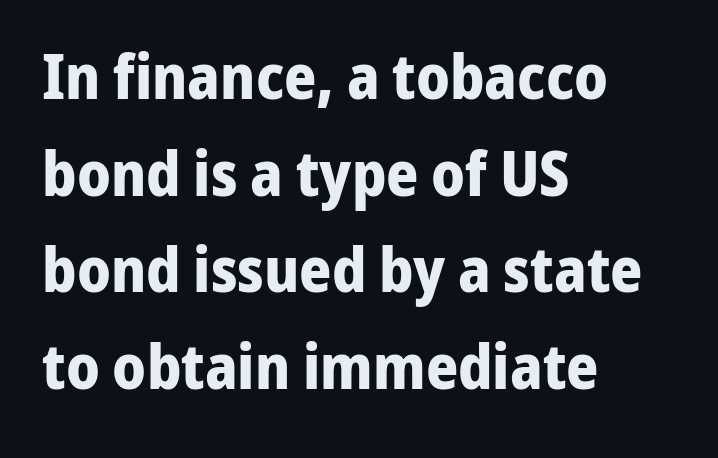
{"serif": "no", "italic": "no", "bold": "yes", "weight": "bold", "width": "normal", "stroke_contrast": "low", "x_height": "medium", "monospaced": "no", "underline": "no", "align": "left", "line_spacing": "normal", "line_spacing_ratio": 1.56, "letter_spacing": "normal", "letter_spacing_em": 0.0, "glyph_px": 62}
